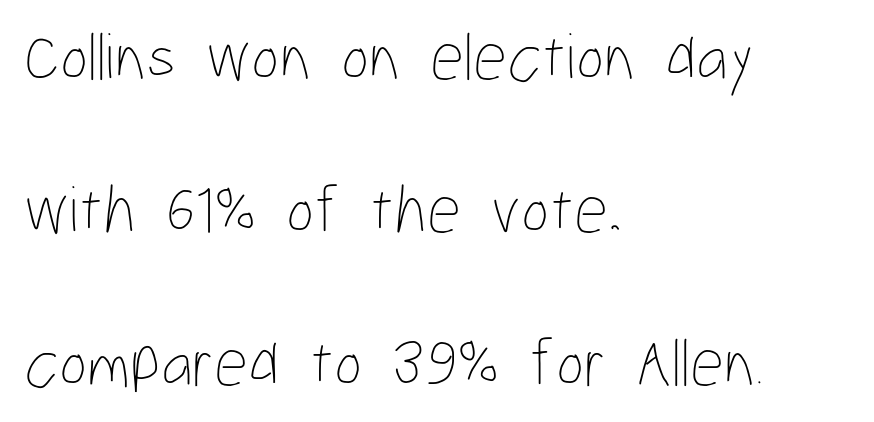
The lines are spread far apart with generous leading. Does the copy run flush right? No — it runs flush left. Proportional: the letters do not fall into vertical columns. The line texture is even and compact thanks to regular tracking.
